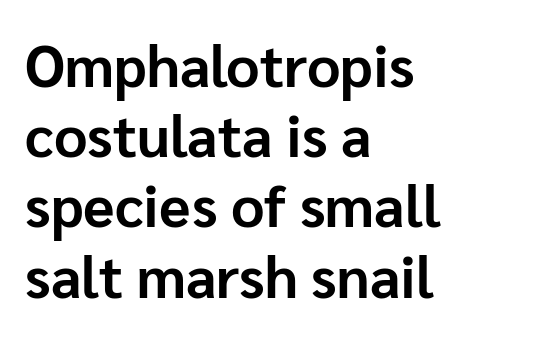
These words are printed bold, with thick strokes throughout. Do the characters align in a grid? No, the font is proportional. The paragraph shown leans on its left margin. The words here are not underlined. Stroke terminals: plain, sans-serif.
